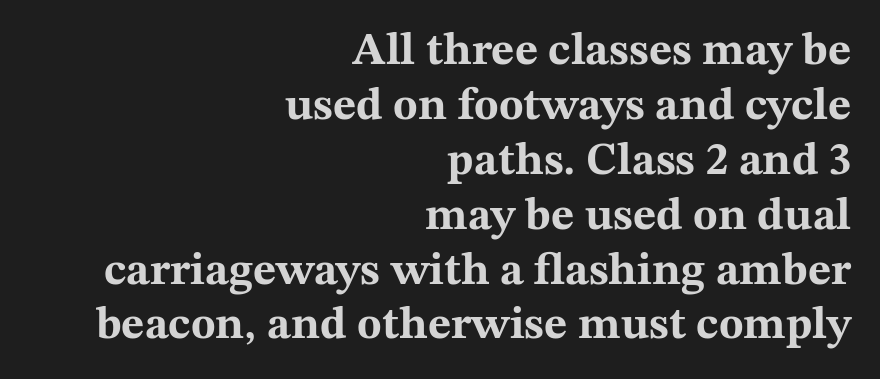
You can tell it's not italic because the verticals are truly vertical. You'd pick this weight for a headline — it's a proper bold. The designer went with a serif here, giving each stem small feet. These lines are rendered in a variable-pitch font. Glance below the letters and you will spot only blank space.
